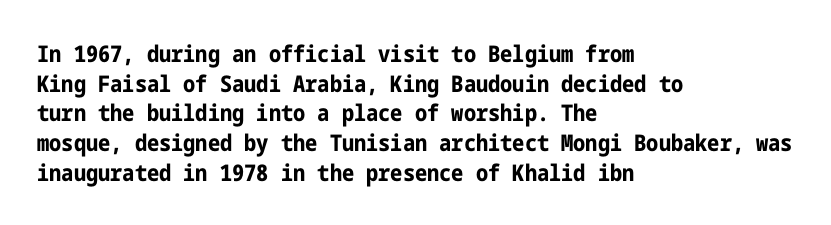
The image shows 23 px bold type, upright; set left-aligned, normal line spacing (1.29x), normal letter spacing, not underlined.
